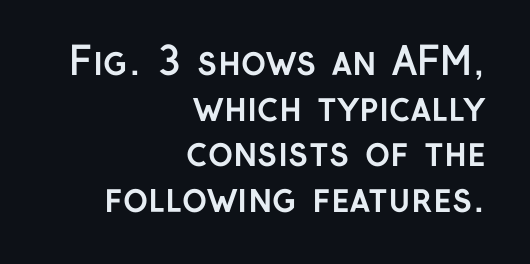
Q: Is the text bold? A: Yes.
Q: Is the text italic (slanted)? A: No, it is upright.
Q: Is the typeface a serif or a sans-serif typeface? A: Sans-serif.
Q: Is the text underlined? A: No.
Q: How is the paragraph aligned? A: Right-aligned.
Q: Is the spacing between letters normal or unusually wide? A: Normal.
Q: Width (condensed, normal, or wide)? A: Normal.
Q: Stroke contrast? A: Low.
Q: x-height? A: Medium.
Q: Monospaced? A: No.
